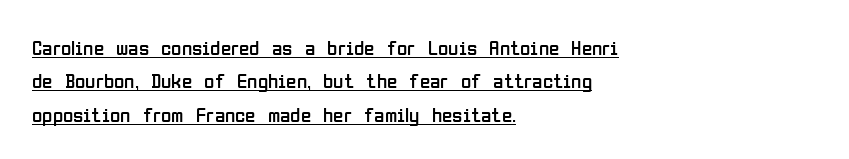
Notice how the stems are strictly vertical — no italics here. Does the leading feel generous? No, just average. How are the letters spaced? Ordinarily, with no added tracking. Is the block centered? No — it sits flush against the left margin.
